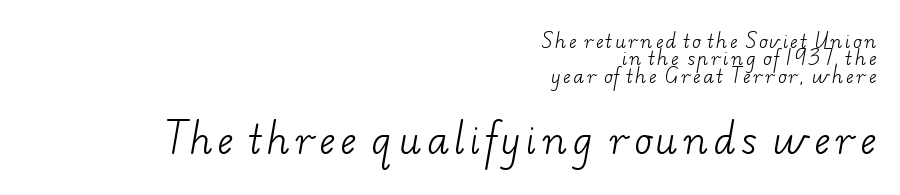
Q: Is the text bold? A: No.
Q: Is the typeface a serif or a sans-serif typeface? A: Serif.
Q: Is the text underlined? A: No.
Q: How is the paragraph aligned? A: Right-aligned.
Q: Is the spacing between lines tight, normal or loose? A: Tight.
Q: Which block of text is set in a larger size, the first (top) or the second (bottom)? A: The second (bottom) one.
Q: Width (condensed, normal, or wide)? A: Wide.
Q: Stroke contrast? A: Low.
Q: x-height? A: Small.
Q: Monospaced? A: No.
